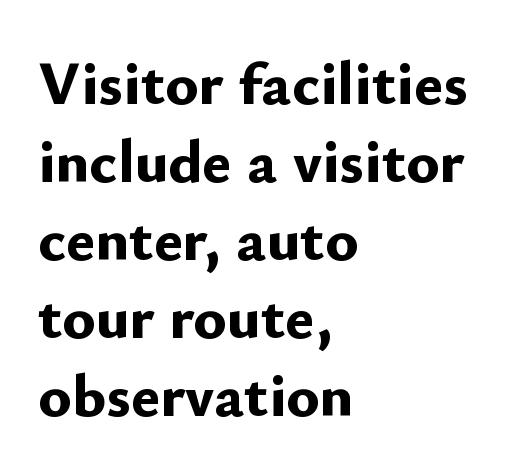
The image shows 62 px bold sans-serif type, upright; set left-aligned, normal line spacing (1.26x), normal letter spacing, not underlined; low stroke contrast and a small x-height.
